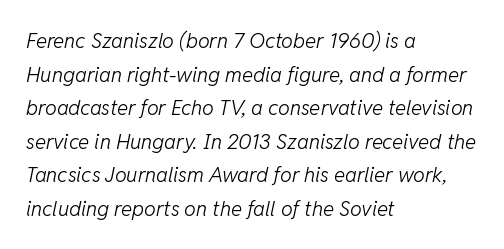
{"italic": "yes", "lean": "right", "slant_degrees": 11, "bold": "no", "underline": "no", "align": "left", "line_spacing": "normal", "line_spacing_ratio": 1.6, "letter_spacing": "normal", "letter_spacing_em": 0.0, "glyph_px": 21}
